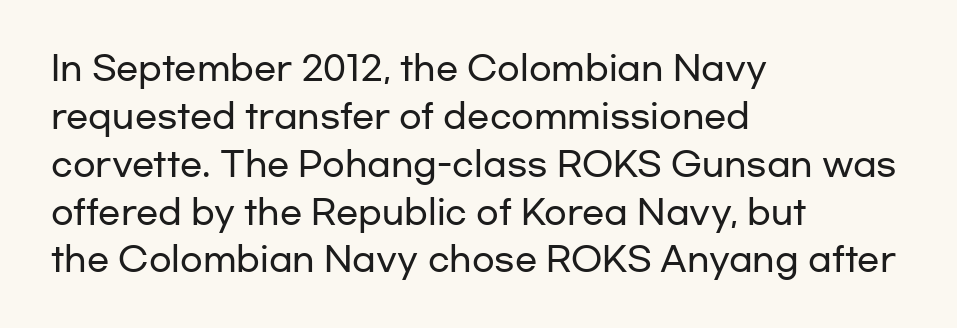
Q: Is the text italic (slanted)? A: No, it is upright.
Q: Is the typeface a serif or a sans-serif typeface? A: Sans-serif.
Q: Is the text underlined? A: No.
Q: How is the paragraph aligned? A: Left-aligned.
Q: Is the spacing between letters normal or unusually wide? A: Normal.
Q: Is the spacing between lines tight, normal or loose? A: Normal.
Q: Width (condensed, normal, or wide)? A: Wide.
Q: Stroke contrast? A: Low.
Q: x-height? A: Medium.
Q: Monospaced? A: No.
